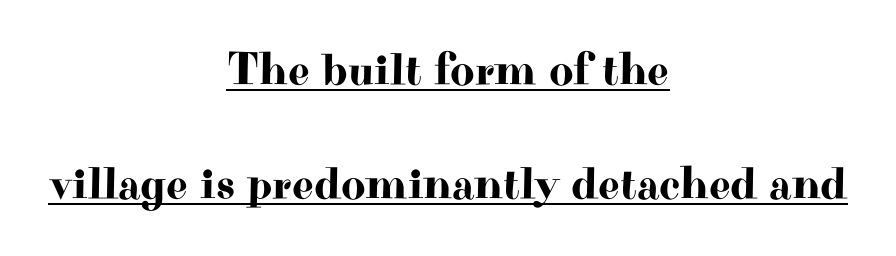
The image shows 47 px wide serif type, upright; set centered, loose line spacing (2.43x), normal letter spacing, underlined; high stroke contrast and a small x-height.
